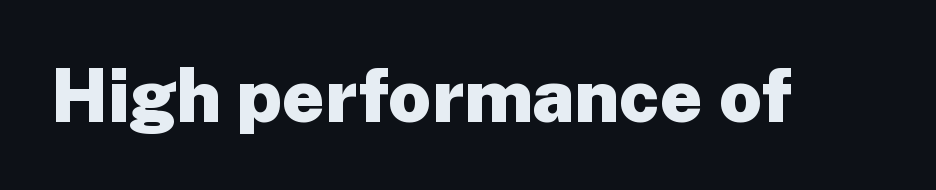
The image shows 74 px heavy sans-serif type, upright; set normal letter spacing, not underlined; low stroke contrast and a medium x-height.
